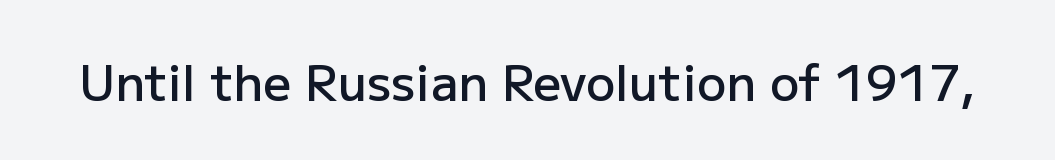
These lines are composed in type without serifs. Bare-footed words on every line. Each letter keeps its own natural width here, so spacing adapts to shape. Designer's note — italics off, roman on. Spacing between characters is what you'd get straight out of the box. Heft: intermediate — a semibold.
